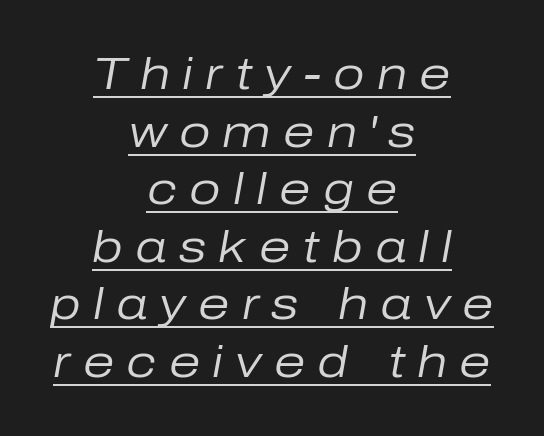
Q: Is the text bold? A: No.
Q: Is the text italic (slanted)? A: Yes, it leans right by about 10 degrees.
Q: Is the text underlined? A: Yes.
Q: How is the paragraph aligned? A: Centered.
Q: Is the spacing between letters normal or unusually wide? A: Unusually wide.
Q: Is the spacing between lines tight, normal or loose? A: Normal.
Q: Width (condensed, normal, or wide)? A: Normal.
Q: Stroke contrast? A: Low.
Q: x-height? A: Medium.
Q: Monospaced? A: No.
